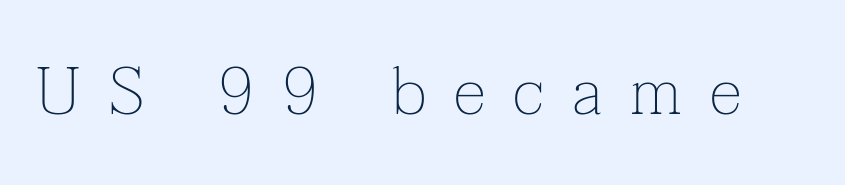
{"serif": "yes", "italic": "no", "bold": "no", "weight": "thin", "width": "normal", "stroke_contrast": "low", "x_height": "medium", "monospaced": "no", "underline": "no", "letter_spacing": "wide", "letter_spacing_em": 0.42, "glyph_px": 67}
